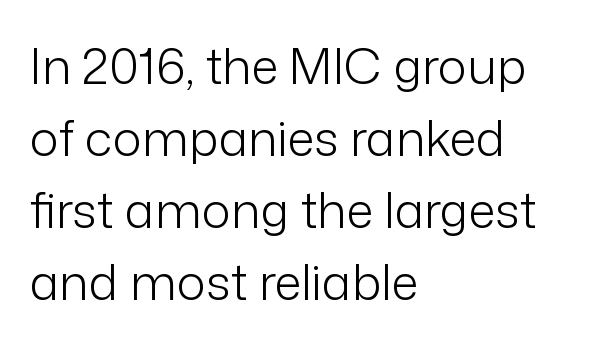
Stems here are at most as thick as an everyday book face. The face used here is proportionally spaced, like ordinary book or web type. Characters follow at the spacing the type designer built in. Alignment: flush left. Descender tails drop into unmarked territory. Unlike a traditional serif, this face leaves its strokes unadorned.
